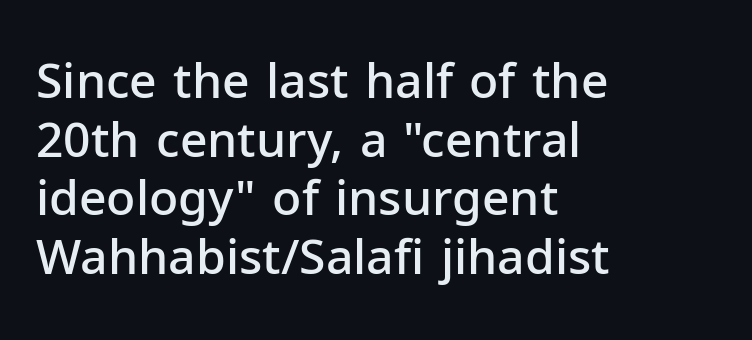
{"serif": "no", "italic": "no", "bold": "semi", "weight": "semibold", "width": "normal", "stroke_contrast": "low", "x_height": "medium", "monospaced": "no", "underline": "no", "align": "left", "line_spacing_ratio": 1.22, "letter_spacing": "normal", "letter_spacing_em": 0.0, "glyph_px": 48}
